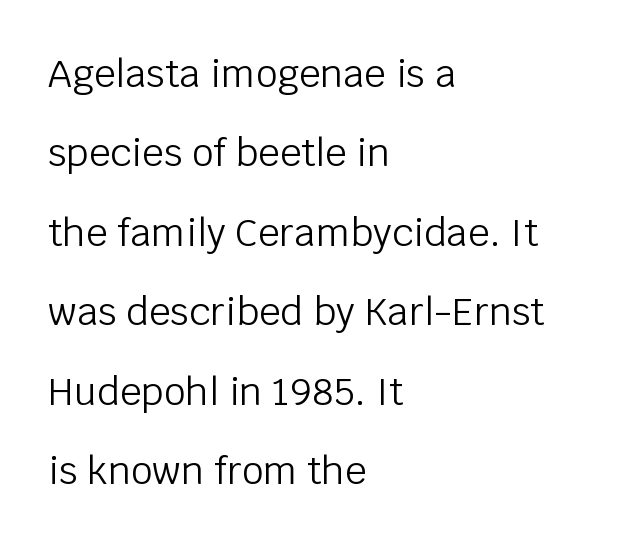
Q: Is the text bold? A: No.
Q: Is the text italic (slanted)? A: No, it is upright.
Q: Is the typeface a serif or a sans-serif typeface? A: Sans-serif.
Q: Is the text underlined? A: No.
Q: How is the paragraph aligned? A: Left-aligned.
Q: Is the spacing between letters normal or unusually wide? A: Normal.
Q: Is the spacing between lines tight, normal or loose? A: Loose.
Q: Width (condensed, normal, or wide)? A: Normal.
Q: Stroke contrast? A: Low.
Q: x-height? A: Large.
Q: Monospaced? A: No.
